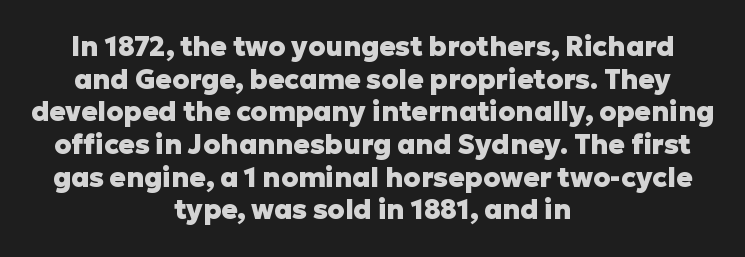
The image shows 27 px bold type, upright; set centered, line spacing 1.21x, normal letter spacing, not underlined.
